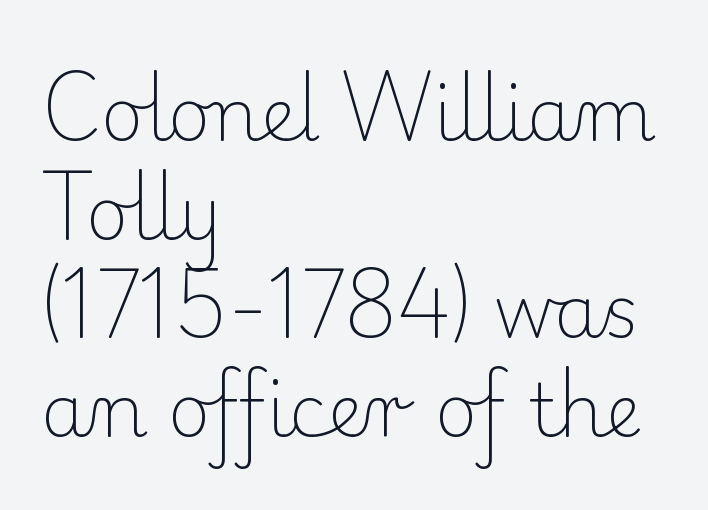
{"serif": "yes", "italic": "no", "bold": "no", "weight": "light", "width": "normal", "stroke_contrast": "low", "x_height": "small", "monospaced": "no", "underline": "no", "align": "left", "line_spacing": "normal", "line_spacing_ratio": 1.35, "letter_spacing": "normal", "letter_spacing_em": 0.0, "glyph_px": 73}
